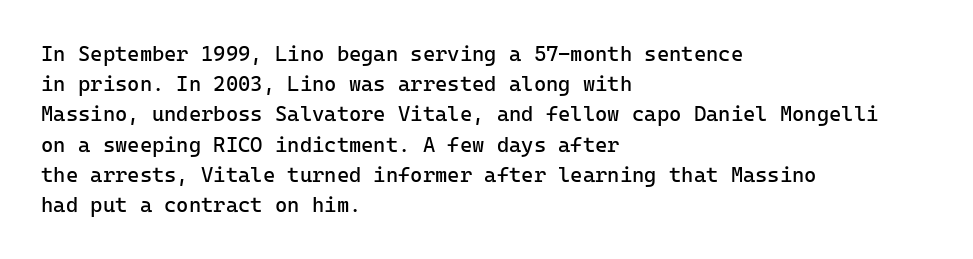
Regarding leading, the lines here are spaced in the standard way. Underline: absent. A classic flush-left, rag-right setting is used for this passage. Every character sits straight up, as roman type does.
